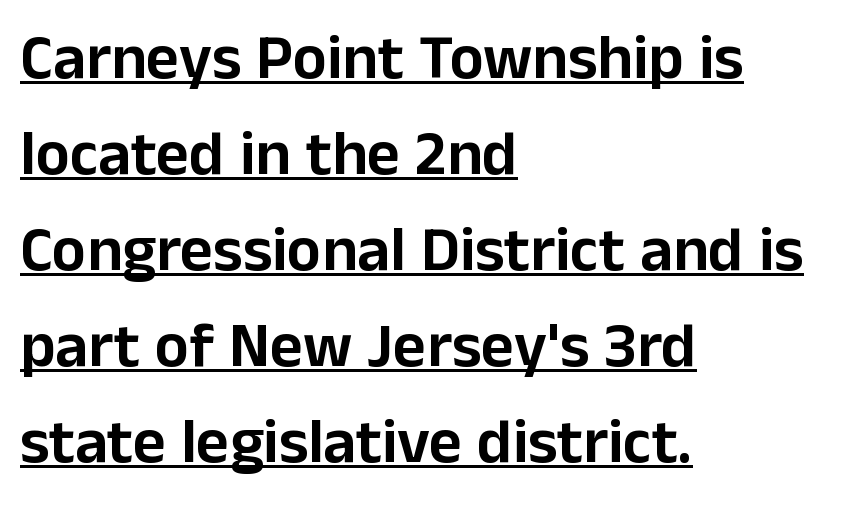
The image shows 64 px sans-serif type, upright; set left-aligned, normal line spacing (1.5x), normal letter spacing, underlined; low stroke contrast and a medium x-height.
